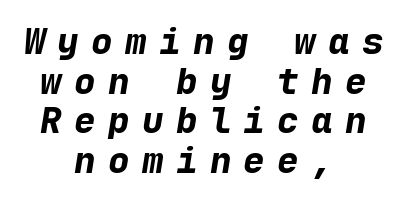
{"italic": "yes", "lean": "right", "slant_degrees": 9, "bold": "yes", "weight": "bold", "width": "normal", "stroke_contrast": "low", "x_height": "medium", "monospaced": "yes", "underline": "no", "align": "center", "line_spacing": "tight", "line_spacing_ratio": 1.1, "letter_spacing": "wide", "letter_spacing_em": 0.34, "glyph_px": 36}
